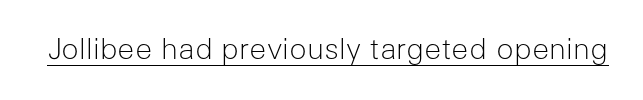
{"serif": "no", "italic": "no", "bold": "no", "weight": "light", "width": "normal", "stroke_contrast": "low", "x_height": "medium", "monospaced": "no", "underline": "yes", "letter_spacing": "normal", "letter_spacing_em": 0.0, "glyph_px": 29}
